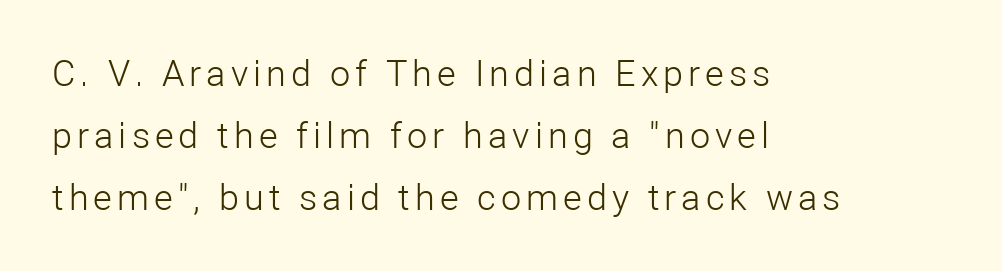
The image shows 36 px light sans-serif type, upright; set left-aligned, line spacing 1.72x, not underlined; low stroke contrast and a medium x-height.
